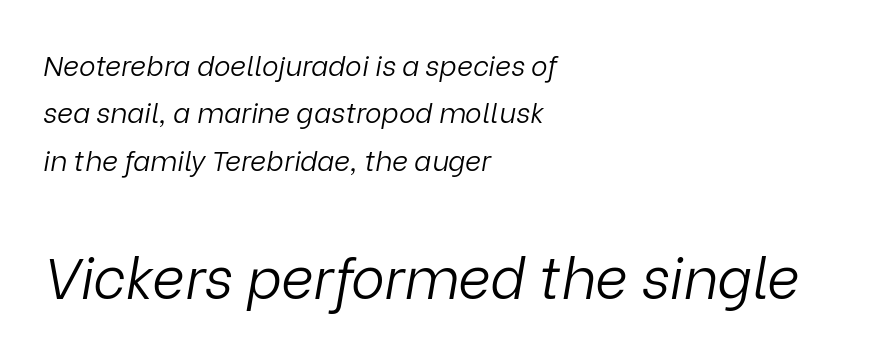
The lines are quadded left. Think standard paragraph weight, or any step lighter than that. Character size in the trailing block exceeds that of the leading block. Tracking here is standard; glyphs follow each other at the usual distance. The designer left line spacing at the default.
